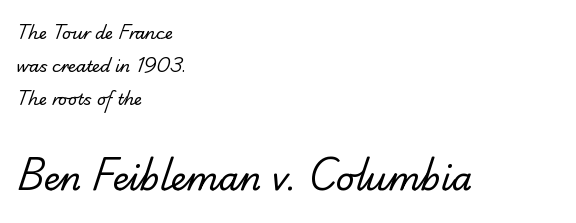
{"serif": "yes", "bold": "no", "weight": "regular", "width": "normal", "stroke_contrast": "low", "x_height": "small", "monospaced": "no", "underline": "no", "align": "left", "line_spacing": "loose", "line_spacing_ratio": 2.07, "letter_spacing": "normal", "letter_spacing_em": 0.0, "larger_block": "second", "size_ratio": 2.06, "glyph_px": 33}
